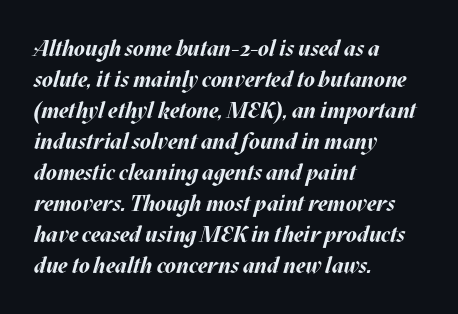
{"italic": "yes", "lean": "right", "slant_degrees": 17, "bold": "yes", "underline": "no", "align": "left", "line_spacing": "normal", "line_spacing_ratio": 1.41, "letter_spacing": "normal", "letter_spacing_em": 0.0, "glyph_px": 22}
